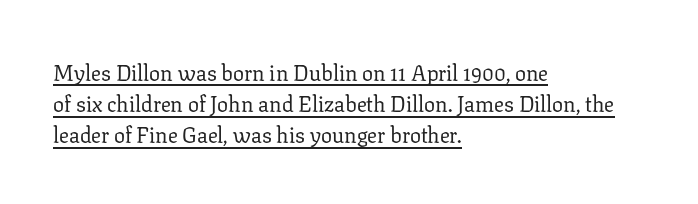
Casual observation: everything's shoved over to the left. Standard letterfit; no display-style spreading of the glyphs. Do the letters lean? They stand straight. If you measured baseline to baseline, you'd find a middling distance. Check the space under the baseline: a stroke is drawn there. The characters are drawn with everyday or finer stroke widths.
